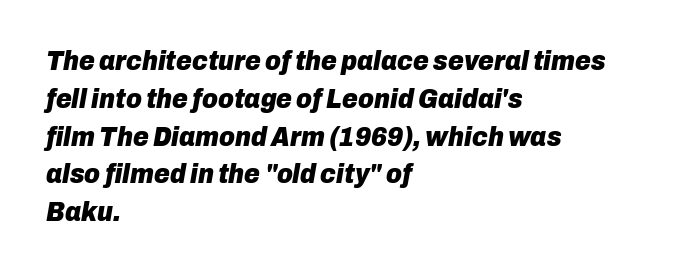
Typeset ragged right — the left edge is the straight one. Honestly, the letter spacing is just normal — you wouldn't notice it. Vertically, the passage feels balanced, rows spaced as you'd expect. The words here are not underlined. The rendering applies a slant to the glyphs.
